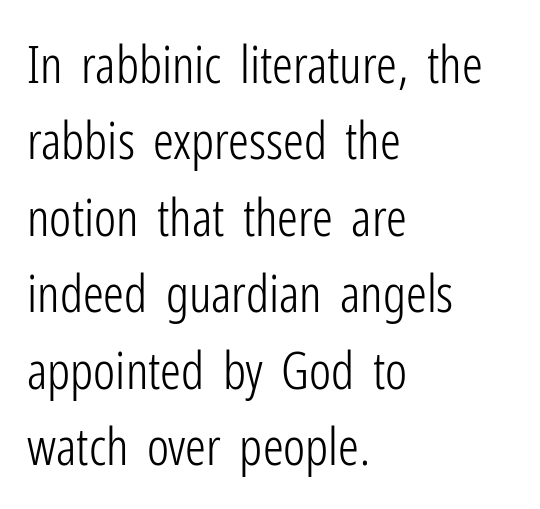
The image shows 52 px light, condensed sans-serif type, upright; set left-aligned, normal line spacing (1.47x), normal letter spacing, not underlined; low stroke contrast and a medium x-height.
